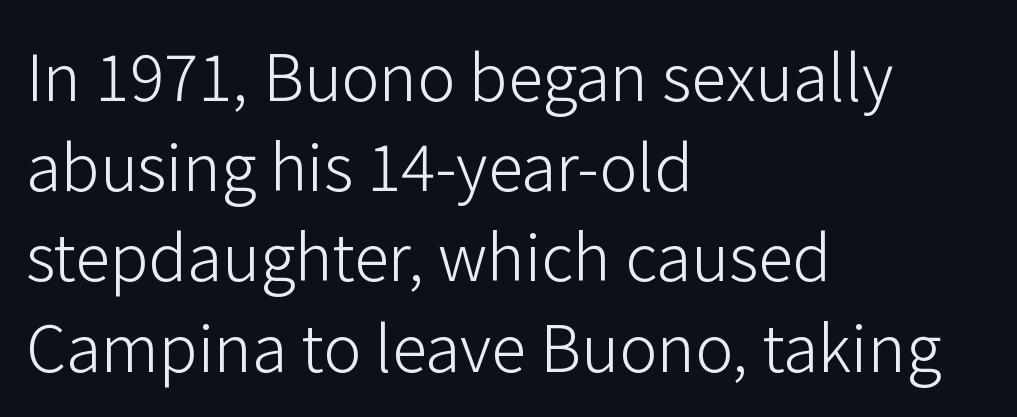
Italic? Not at all — the glyphs are vertical. Summary of vertical rhythm: regular, with standard interline spacing. The paragraph has a hard left edge and a soft right edge. Each letter keeps its own natural width here, so spacing adapts to shape. Observe the ordinary spacing: letters are neighbours, not strangers.
